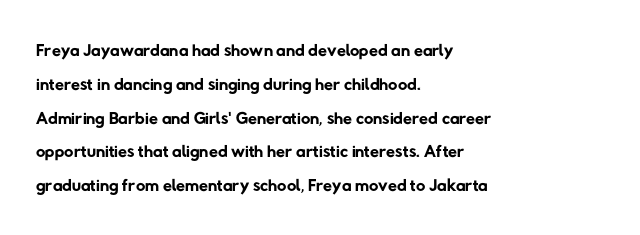
Heaviness? Minimal to ordinary, like unemphasized prose. The lines sit at an ordinary, default distance from one another. Nobody touched the tracking dial on this one. Line beginnings align vertically; line endings do not.
